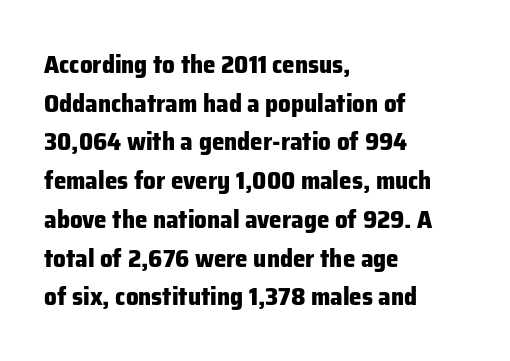
The image shows 25 px bold type, upright; set left-aligned, normal line spacing (1.55x), normal letter spacing, not underlined.
